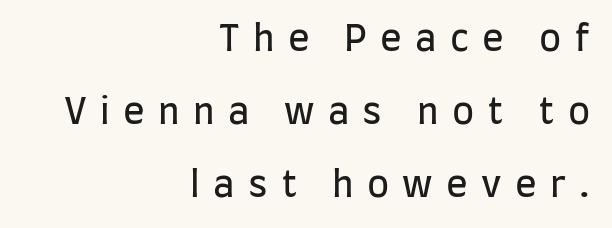
The image shows 36 px regular-weight, condensed sans-serif type, upright; set right-aligned, loose line spacing (2.03x), unusually wide letter spacing (+0.37 em), not underlined; low stroke contrast and a large x-height.
